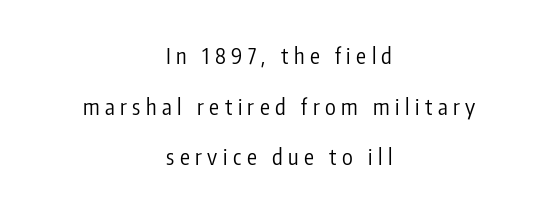
These lines stand farther apart than default settings would place them. Between one letter and the next there's a generous, obvious gap. A typesetter would mark this as roman, not italic. The paragraph shown floats in the horizontal middle.
